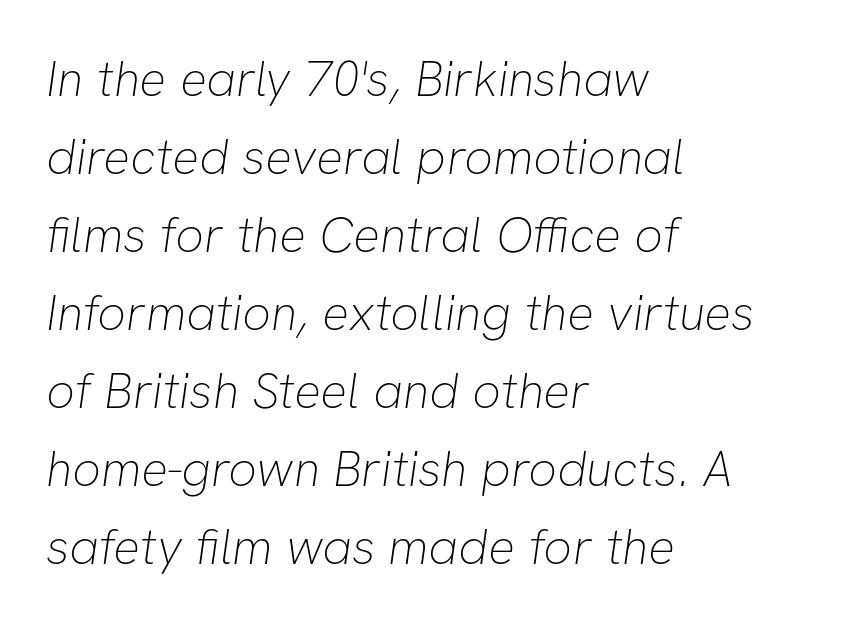
Students, note that the glyphs here touch the page at normal intervals. Every row of glyphs begins at an identical x-position on the left. Horizontal bands of white between lines are of average thickness. This sample uses a sans-serif face. The specimen omits any rule beneath the text block's lines.
